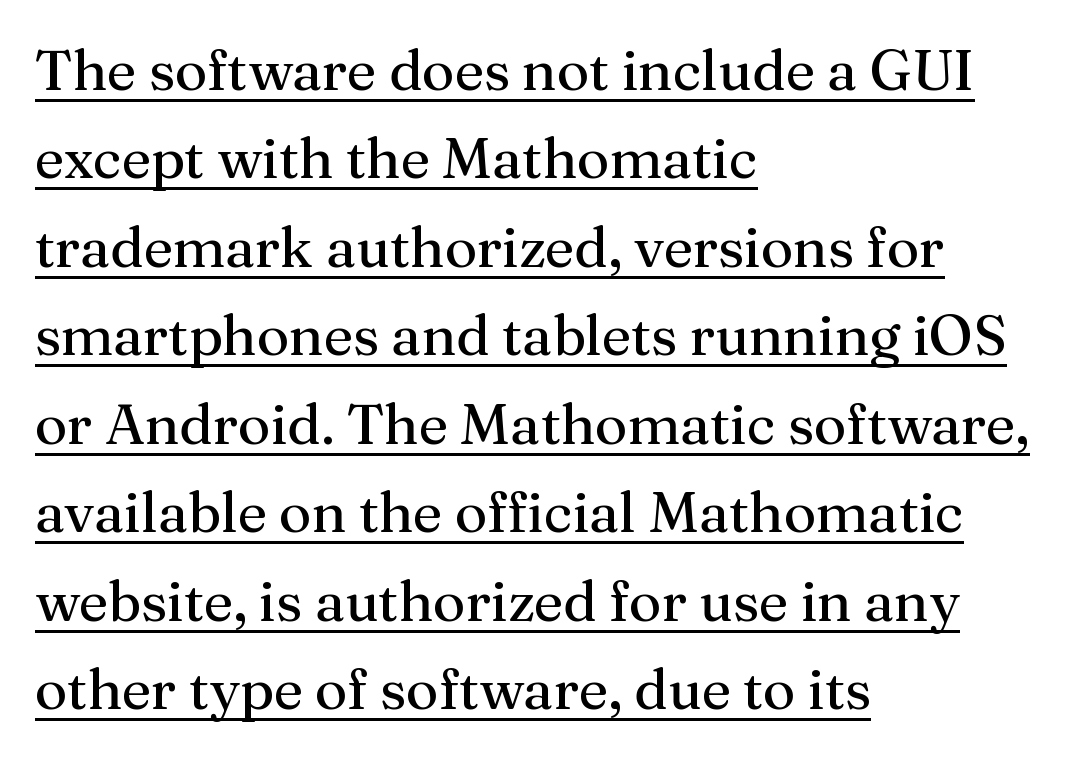
The image shows 56 px serif type, upright; set left-aligned, normal line spacing (1.58x), normal letter spacing, underlined; medium stroke contrast and a medium x-height.
